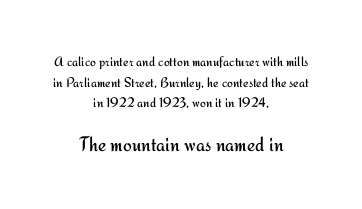
Is the block centered? Yes — each line is placed symmetrically about the middle. Descender tails drop into unmarked territory. Two sizes are in play, and the larger belongs to the second block. Tracking value appears to be zero — textbook default spacing. The rows are spaced the way most documents space them. This is not heavy type; no bold has been used.
